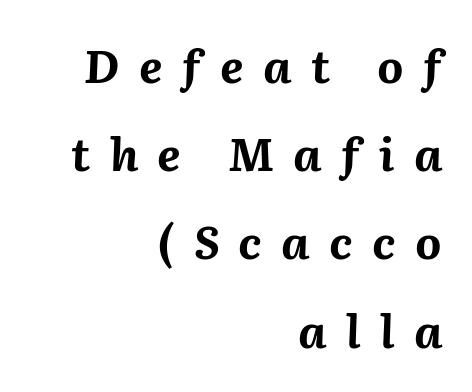
The image shows 45 px bold type, italic (leaning right); set right-aligned, loose line spacing (1.96x), unusually wide letter spacing (+0.43 em), not underlined; medium stroke contrast and a medium x-height.
